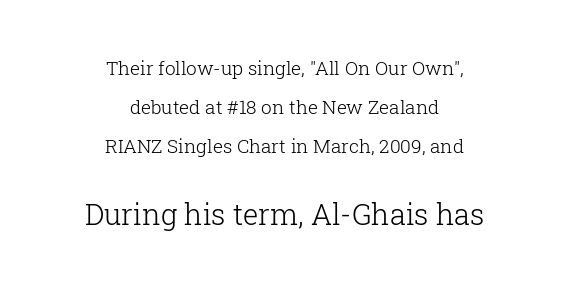
The designer went with a serif here, giving each stem small feet. Unmarked baselines from the first word to the last. This sample is center-justified, so both line endings float freely. The passage shown is typed in a proportional face where columns would drift. A student would notice the bottom passage is typeset larger than what precedes it.
